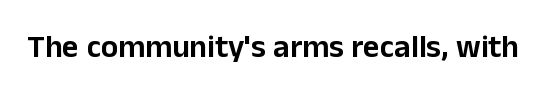
Q: Is the text italic (slanted)? A: No, it is upright.
Q: Is the typeface a serif or a sans-serif typeface? A: Sans-serif.
Q: Is the text underlined? A: No.
Q: Is the spacing between letters normal or unusually wide? A: Normal.
Q: Width (condensed, normal, or wide)? A: Normal.
Q: Stroke contrast? A: Low.
Q: x-height? A: Medium.
Q: Monospaced? A: No.
